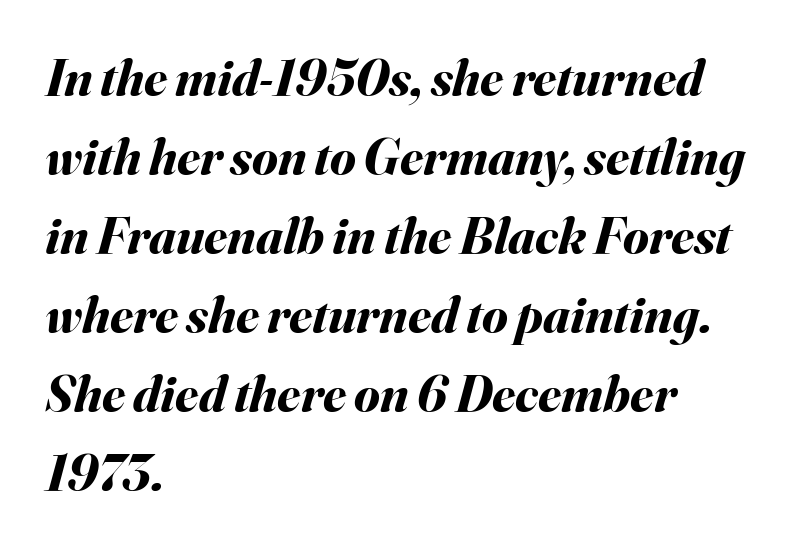
{"italic": "yes", "lean": "right", "slant_degrees": 16, "bold": "yes", "weight": "bold", "width": "normal", "stroke_contrast": "medium", "x_height": "small", "monospaced": "no", "underline": "no", "align": "left", "line_spacing": "normal", "line_spacing_ratio": 1.52, "letter_spacing": "normal", "letter_spacing_em": 0.0, "glyph_px": 52}
